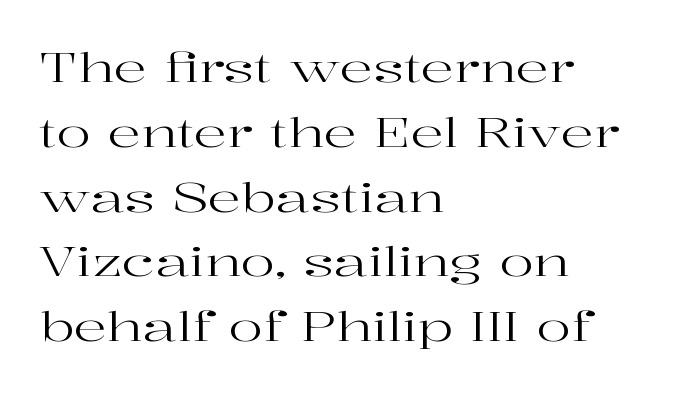
The typeface has the unassuming heft of standard copy or less. The typography opts for an upright posture over an oblique one. Is the letter spacing exaggerated? No — it looks like the ordinary default. The passage shown is typed in a proportional face where columns would drift. The characters display serif detailing at their extremities.
